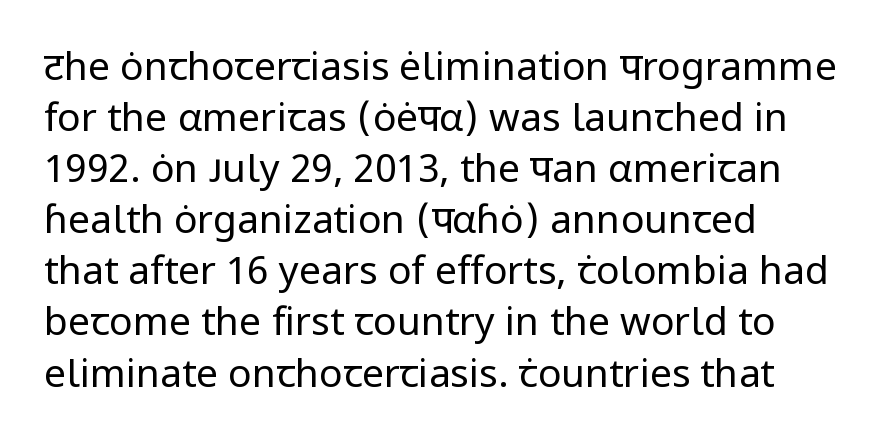
{"serif": "no", "italic": "no", "bold": "no", "weight": "regular", "width": "normal", "stroke_contrast": "low", "x_height": "medium", "monospaced": "no", "underline": "no", "align": "left", "line_spacing": "normal", "line_spacing_ratio": 1.31, "letter_spacing": "normal", "letter_spacing_em": 0.0, "glyph_px": 39}
